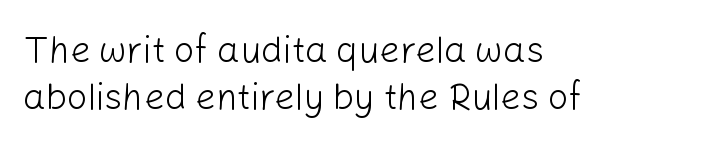
{"serif": "no", "italic": "no", "bold": "no", "weight": "light", "width": "normal", "stroke_contrast": "low", "x_height": "medium", "monospaced": "no", "underline": "no", "align": "left", "line_spacing": "normal", "line_spacing_ratio": 1.31, "letter_spacing": "normal", "letter_spacing_em": 0.0, "glyph_px": 36}
